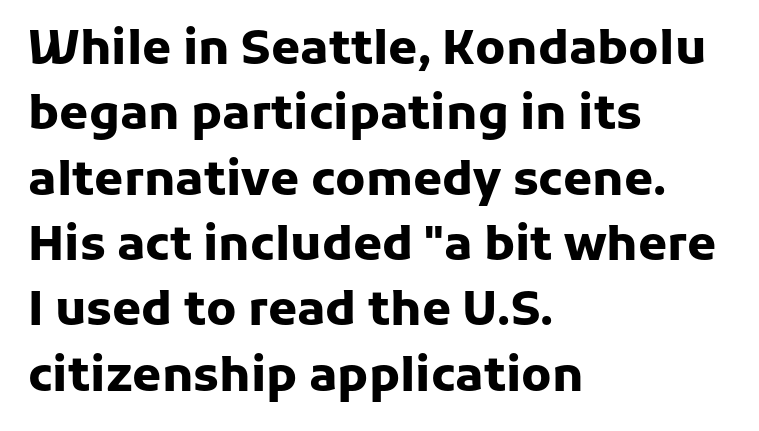
Q: Is the text bold? A: Yes.
Q: Is the text italic (slanted)? A: No, it is upright.
Q: Is the typeface a serif or a sans-serif typeface? A: Sans-serif.
Q: Is the text underlined? A: No.
Q: How is the paragraph aligned? A: Left-aligned.
Q: Is the spacing between letters normal or unusually wide? A: Normal.
Q: Is the spacing between lines tight, normal or loose? A: Normal.
Q: Width (condensed, normal, or wide)? A: Normal.
Q: Stroke contrast? A: Low.
Q: x-height? A: Medium.
Q: Monospaced? A: No.
